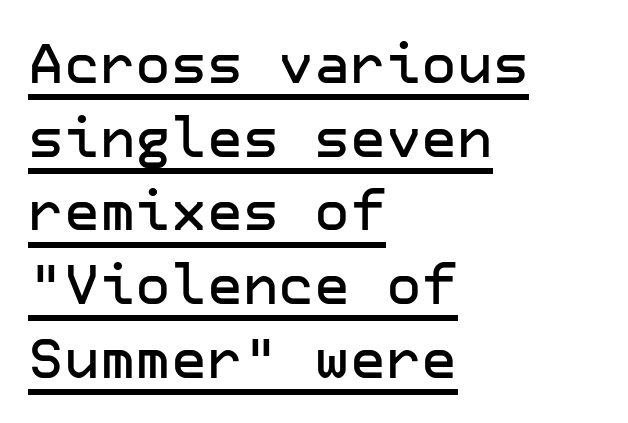
The image shows 55 px sans-serif type, upright; set left-aligned, normal line spacing (1.34x), normal letter spacing, underlined; low stroke contrast and a medium x-height.
